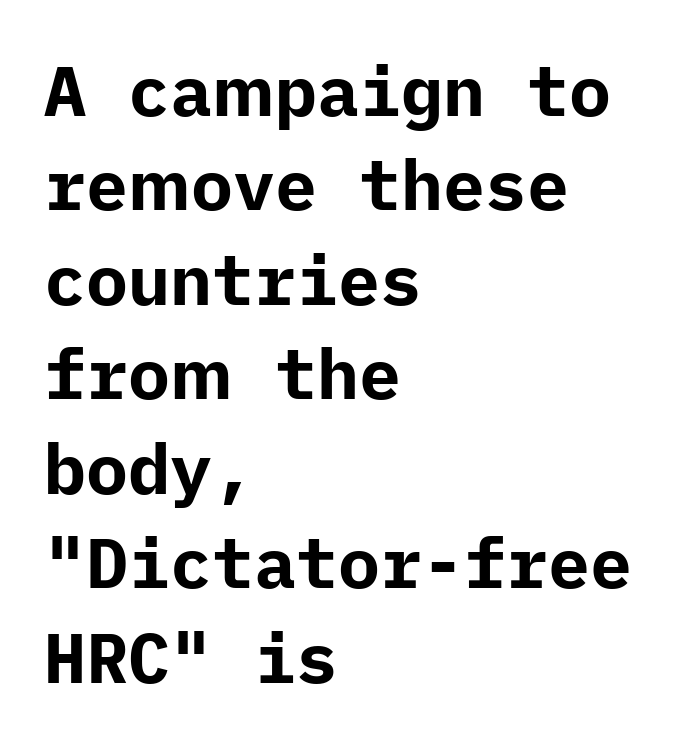
The image shows 70 px bold sans-serif type, upright; set left-aligned, normal line spacing (1.35x), normal letter spacing, not underlined; low stroke contrast and a medium x-height.
